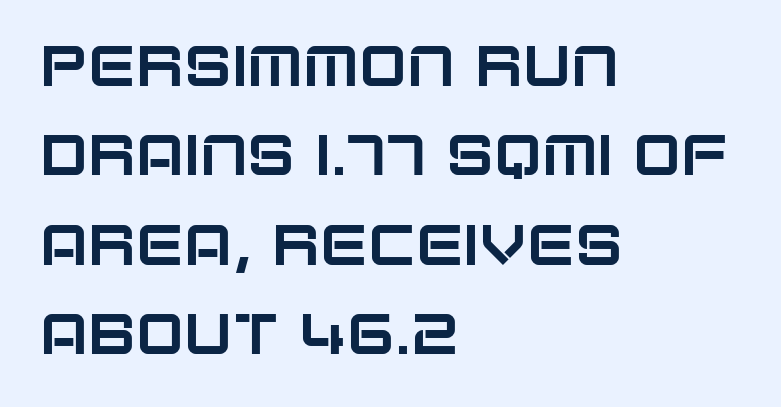
The setting favours the left margin, as ordinary paragraphs usually do. Style check: upright. Do the characters align in a grid? No, the font is proportional. Each letter's strokes conclude bluntly, with no projecting serifs.
